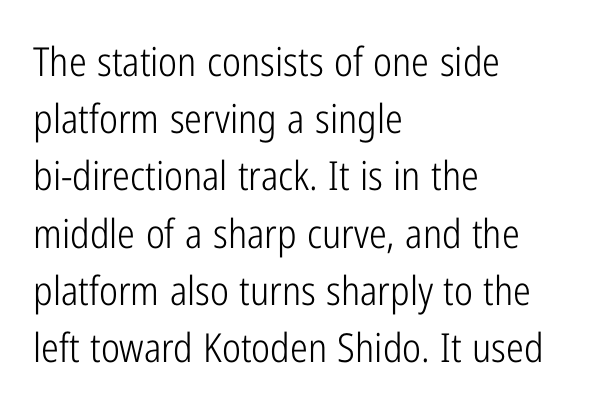
{"serif": "no", "italic": "no", "bold": "no", "weight": "light", "width": "condensed", "stroke_contrast": "low", "x_height": "medium", "monospaced": "no", "underline": "no", "align": "left", "line_spacing": "normal", "line_spacing_ratio": 1.43, "letter_spacing": "normal", "letter_spacing_em": 0.0, "glyph_px": 40}
